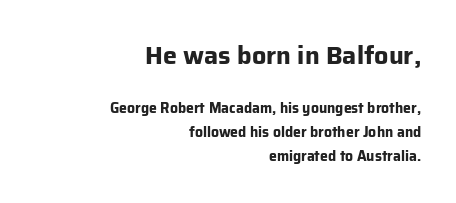
Does the weight exceed regular? Yes, all the way to bold. The lines in this sample share a right terminus and differ only in where they begin. Regarding leading, the lines here are spaced in the standard way. The passage shown begins with its larger block and ends with its smaller one. Type without underlining. Tall strokes in this sample are plumb rather than angled.
